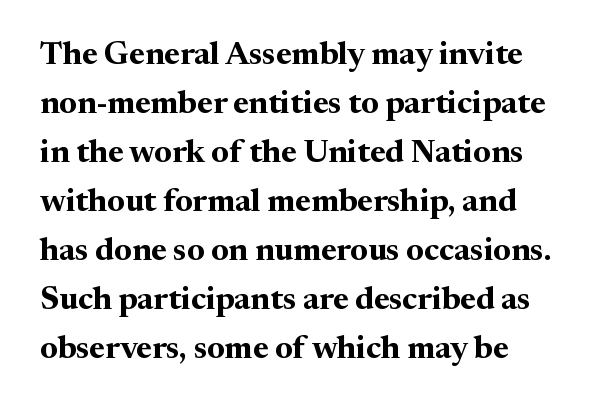
{"serif": "yes", "italic": "no", "bold": "yes", "weight": "bold", "width": "normal", "stroke_contrast": "medium", "x_height": "medium", "monospaced": "no", "underline": "no", "line_spacing": "normal", "line_spacing_ratio": 1.53, "letter_spacing": "normal", "letter_spacing_em": 0.0, "glyph_px": 32}
